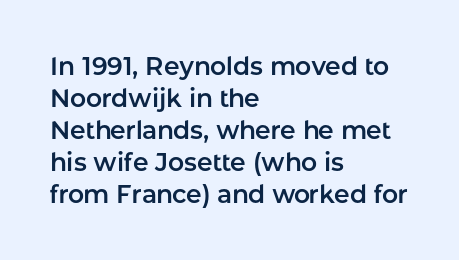
The image shows 25 px text type, upright; set left-aligned, normal line spacing (1.28x), normal letter spacing, not underlined.
